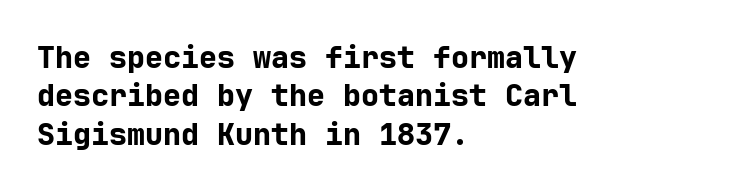
Q: Is the text bold? A: Yes.
Q: Is the text italic (slanted)? A: No, it is upright.
Q: Is the typeface a serif or a sans-serif typeface? A: Sans-serif.
Q: Is the text underlined? A: No.
Q: How is the paragraph aligned? A: Left-aligned.
Q: Is the spacing between letters normal or unusually wide? A: Normal.
Q: Is the spacing between lines tight, normal or loose? A: Normal.
Q: Width (condensed, normal, or wide)? A: Normal.
Q: Stroke contrast? A: Low.
Q: x-height? A: Medium.
